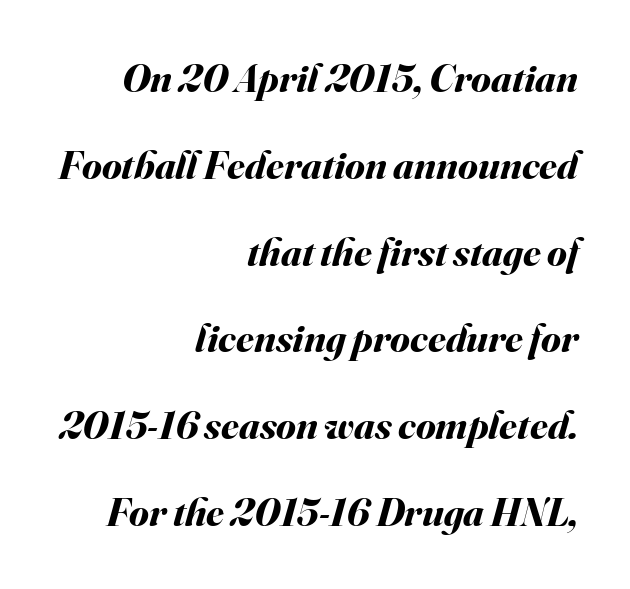
Italic: yes, the glyphs are oblique. Spacing verdict: proportional, widths tailored to each character. Descender tails drop into unmarked territory. Chunky letters — that's bold for sure. The line-height multiplier appears high, well above default. All the whitespace from short lines collects on the left.
